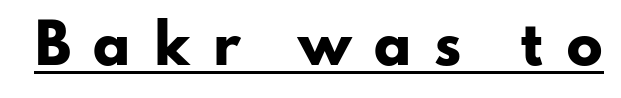
{"serif": "no", "italic": "no", "bold": "yes", "weight": "heavy", "width": "wide", "stroke_contrast": "low", "x_height": "small", "monospaced": "no", "underline": "yes", "letter_spacing": "wide", "letter_spacing_em": 0.4, "glyph_px": 54}
